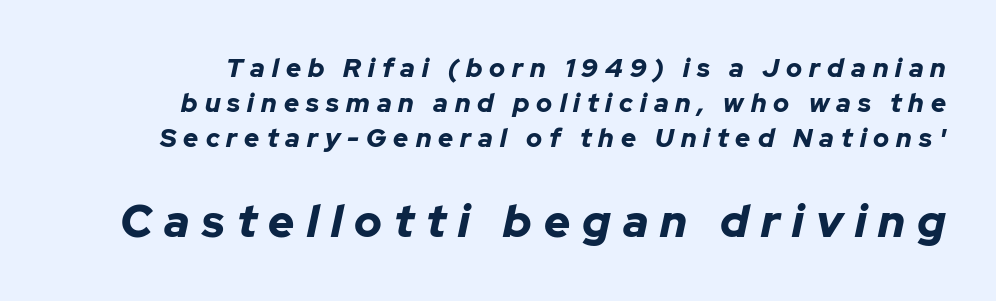
The image shows 45 px bold type, italic (leaning right); set normal line spacing (1.34x), unusually wide letter spacing (+0.27 em), not underlined; the second (bottom) block is 1.73x larger; low stroke contrast and a medium x-height.
